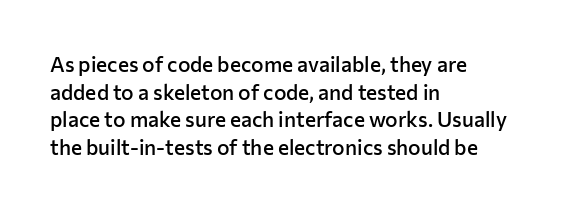
These words are printed semibold, heavier than regular yet not bold. Does the lettering tilt? It doesn't — this is upright. The area under the type is left untouched. Alignment: flush left.
